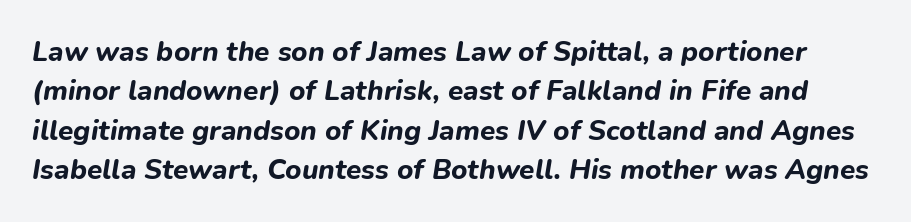
The space directly below the letters is spotless. These lines carry a lot of weight — the face is fully bold. This sample has the flowing, uneven cadence of proportional lettering. Nobody touched the tracking dial on this one. This is oblique type, the kind used for emphasis or titles. Honestly, the row spacing looks completely unremarkable.
